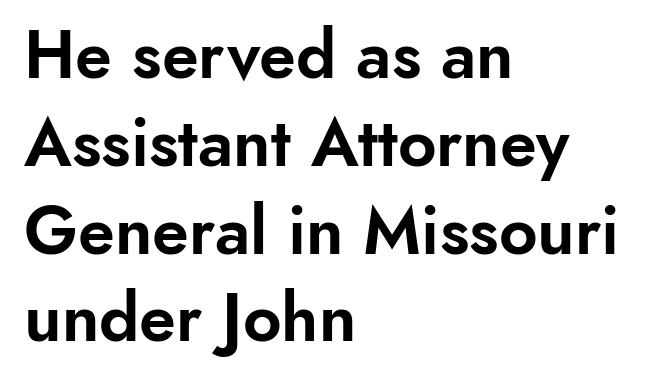
Q: Is the text italic (slanted)? A: No, it is upright.
Q: Is the typeface a serif or a sans-serif typeface? A: Sans-serif.
Q: Is the text underlined? A: No.
Q: How is the paragraph aligned? A: Left-aligned.
Q: Is the spacing between letters normal or unusually wide? A: Normal.
Q: Is the spacing between lines tight, normal or loose? A: Normal.
Q: Width (condensed, normal, or wide)? A: Normal.
Q: Stroke contrast? A: Low.
Q: x-height? A: Small.
Q: Monospaced? A: No.
